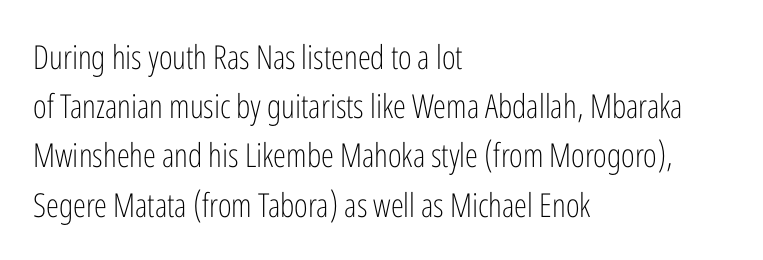
Q: Is the text bold? A: No.
Q: Is the text italic (slanted)? A: No, it is upright.
Q: Is the typeface a serif or a sans-serif typeface? A: Sans-serif.
Q: Is the text underlined? A: No.
Q: How is the paragraph aligned? A: Left-aligned.
Q: Is the spacing between letters normal or unusually wide? A: Normal.
Q: Is the spacing between lines tight, normal or loose? A: Normal.
Q: Width (condensed, normal, or wide)? A: Condensed.
Q: Stroke contrast? A: Low.
Q: x-height? A: Medium.
Q: Monospaced? A: No.
